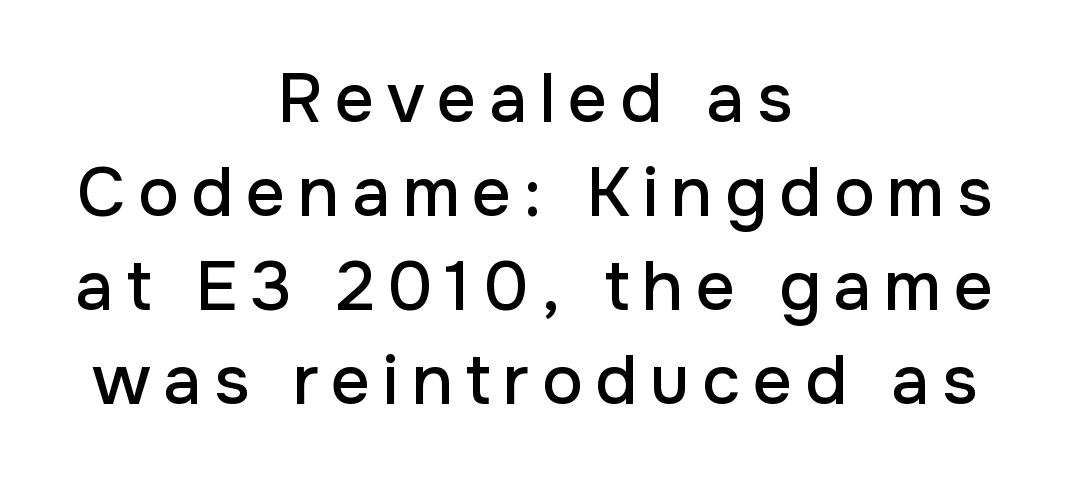
In CSS terms this would be text-align: center. Horizontal bands of white between lines are of average thickness. The font family rendered here belongs to the sans-serif group. Here the designer chose a conventional face with non-uniform glyph widths. Just letters on the line, the space beneath them empty. Is there any slant? The stems are plumb.
